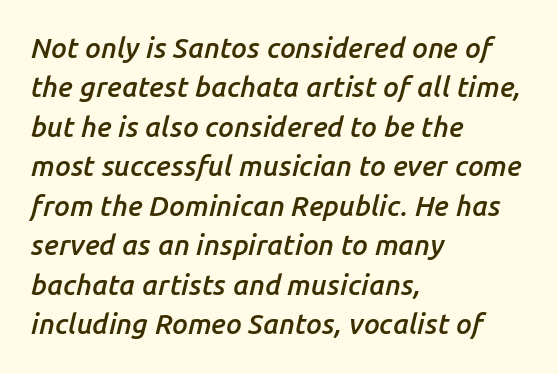
{"italic": "yes", "lean": "right", "slant_degrees": 14, "bold": "semi", "weight": "semibold", "width": "normal", "stroke_contrast": "low", "x_height": "medium", "monospaced": "no", "underline": "no", "align": "left", "line_spacing": "normal", "line_spacing_ratio": 1.41, "letter_spacing": "normal", "letter_spacing_em": 0.0, "glyph_px": 28}
